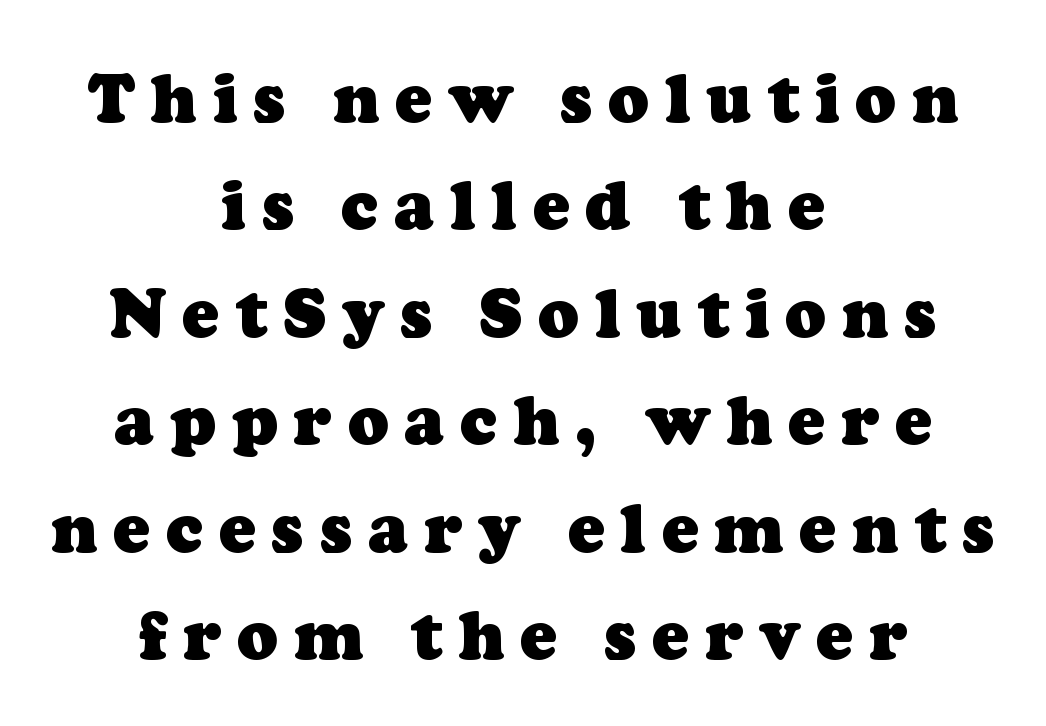
These words are printed bold, with thick strokes throughout. Small tapered or slab feet sit at the stroke ends, so this counts as serif. The passage shown has open, widely tracked lettering throughout. Casual observation: everything's sitting right in the middle. This rendering features lettering with no underline. Here the designer chose a conventional face with non-uniform glyph widths.
